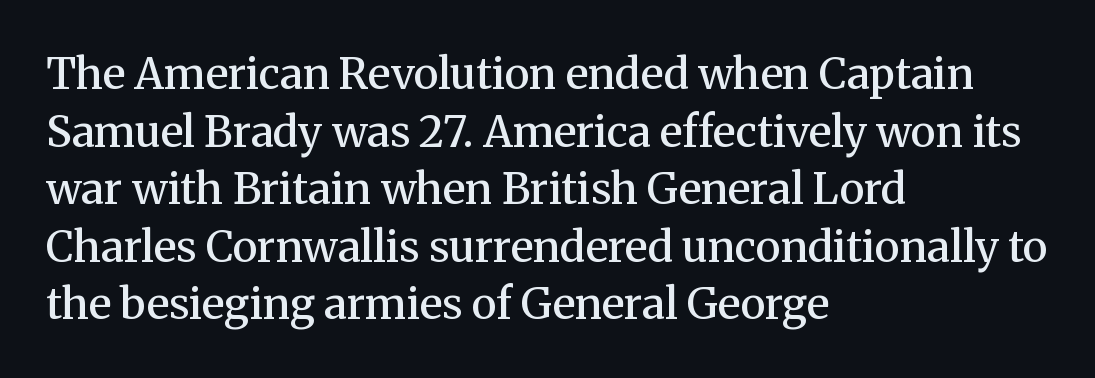
The image shows 43 px semibold serif type, upright; set left-aligned, normal line spacing (1.34x), normal letter spacing, not underlined; medium stroke contrast and a medium x-height.
